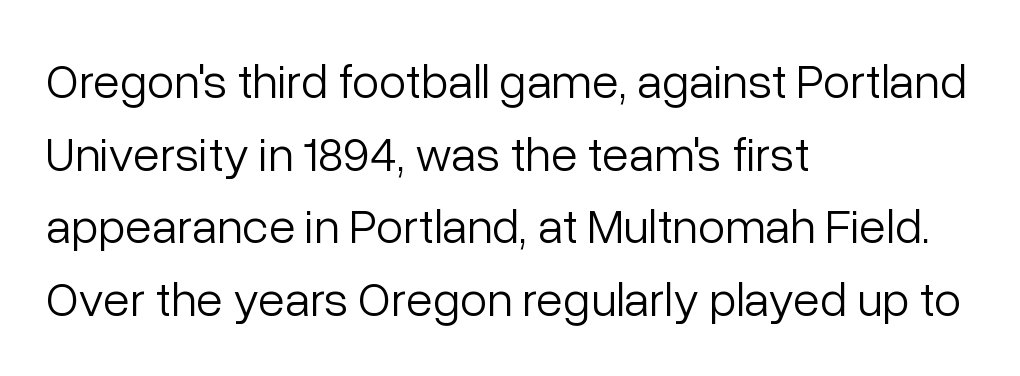
{"serif": "no", "italic": "no", "bold": "no", "weight": "light", "width": "normal", "stroke_contrast": "low", "x_height": "medium", "monospaced": "no", "underline": "no", "align": "left", "line_spacing": "normal", "line_spacing_ratio": 1.48, "letter_spacing": "normal", "letter_spacing_em": 0.0, "glyph_px": 49}
